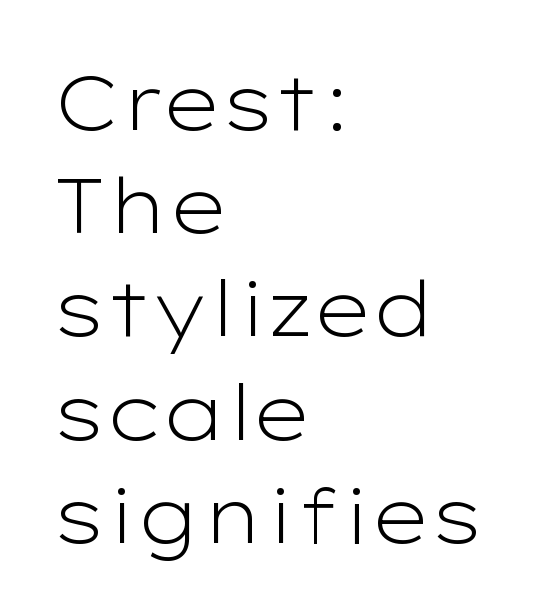
The vertical gap from one line to the next is medium. Unmarked baselines from the first word to the last. Between one letter and the next there's only the usual sliver of space. Do the characters align in a grid? No, the font is proportional. These lines are set flush left with a ragged right edge. The typesetting does not lean heavy: it is not bold.
